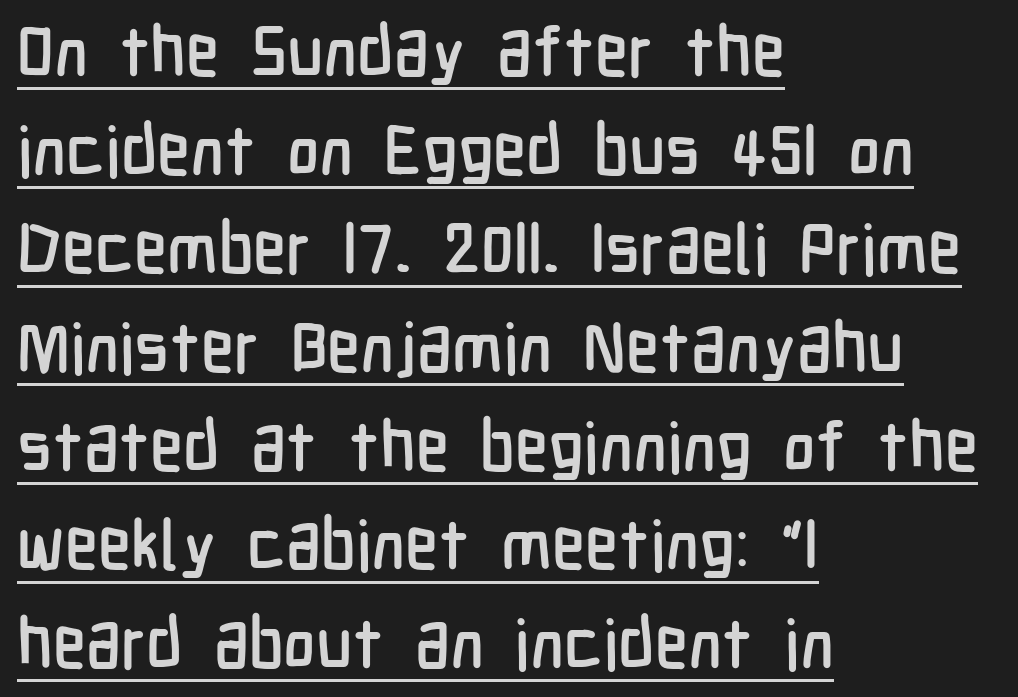
The line texture is even and compact thanks to regular tracking. This sample has the flowing, uneven cadence of proportional lettering. Caption: lettering with a line underneath. Grotesque or geometric, the face here clearly has no serifs.
